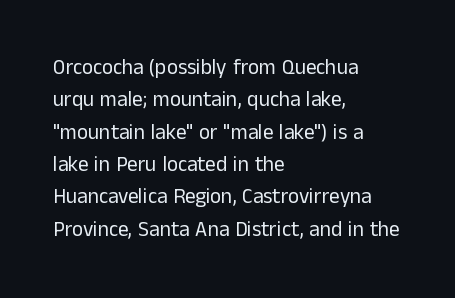
Words float on clear page, feet unadorned. Letters have the restrained weight of plain body copy at most. Horizontal alignment here is leftward, the default for most running prose. Whoever set this chose a conventional vertical rhythm. This sample uses an upright cut, with every glyph sitting square on the baseline.
